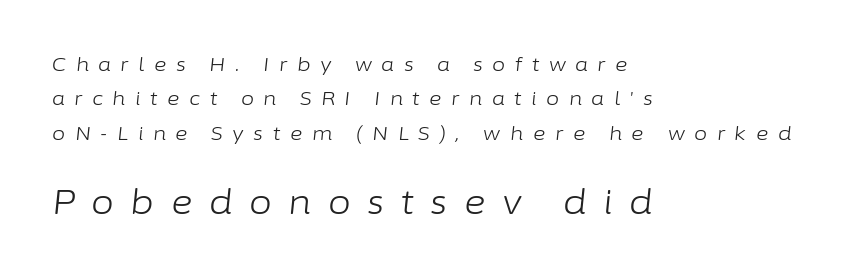
{"italic": "yes", "lean": "right", "slant_degrees": 6, "bold": "no", "weight": "light", "width": "normal", "stroke_contrast": "low", "x_height": "medium", "monospaced": "no", "underline": "no", "align": "left", "line_spacing_ratio": 1.81, "letter_spacing": "wide", "letter_spacing_em": 0.5, "larger_block": "second", "size_ratio": 1.74, "glyph_px": 33}
